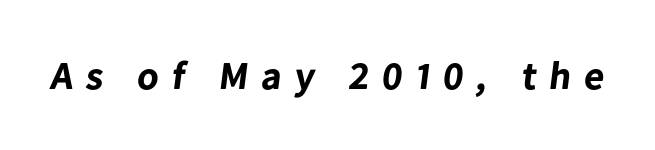
The image shows 39 px bold sans-serif type; set unusually wide letter spacing (+0.34 em), not underlined; low stroke contrast and a medium x-height.
